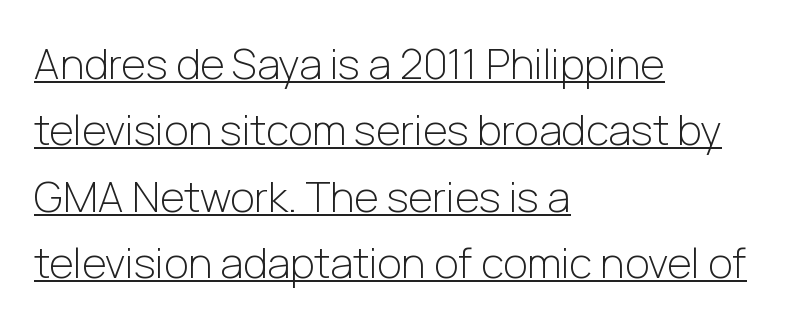
The image shows 42 px light sans-serif type, upright; set left-aligned, normal line spacing (1.58x), normal letter spacing, underlined; low stroke contrast and a medium x-height.
